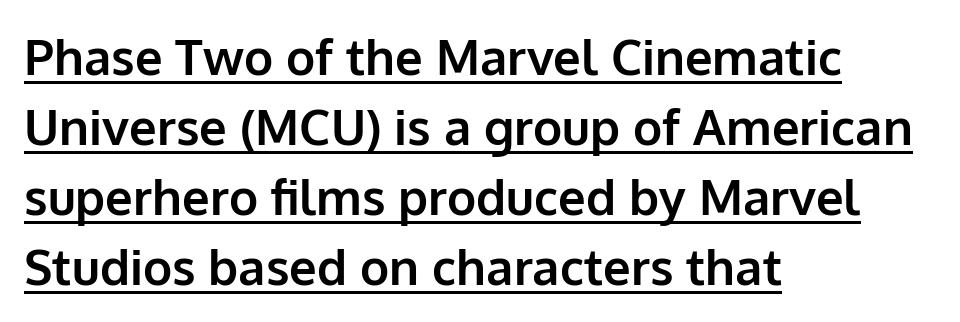
{"serif": "no", "italic": "no", "bold": "yes", "weight": "bold", "width": "normal", "stroke_contrast": "low", "x_height": "medium", "monospaced": "no", "underline": "yes", "align": "left", "line_spacing": "normal", "line_spacing_ratio": 1.43, "letter_spacing": "normal", "letter_spacing_em": 0.0, "glyph_px": 49}
